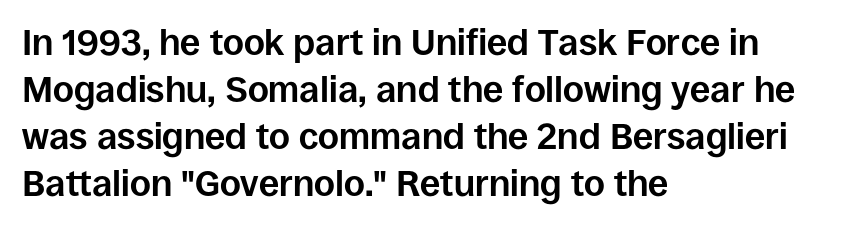
{"serif": "no", "italic": "no", "bold": "yes", "weight": "bold", "width": "normal", "stroke_contrast": "low", "x_height": "large", "monospaced": "no", "underline": "no", "align": "left", "line_spacing": "normal", "line_spacing_ratio": 1.31, "letter_spacing": "normal", "letter_spacing_em": 0.0, "glyph_px": 36}
